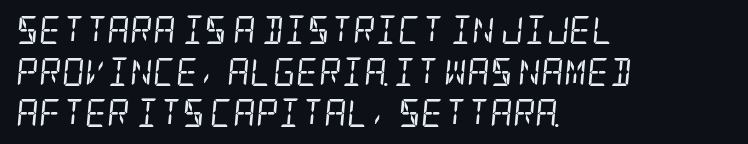
The image shows 28 px regular-weight, condensed serif type, italic (leaning right); set left-aligned, normal line spacing (1.49x), normal letter spacing, not underlined; low stroke contrast and a large x-height.
